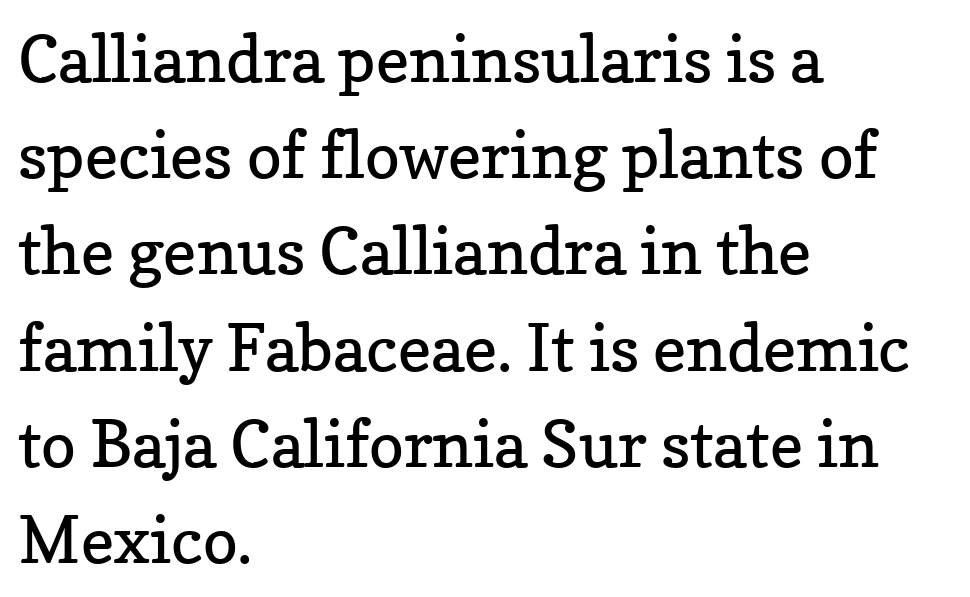
Q: Is the text bold? A: No.
Q: Is the text italic (slanted)? A: No, it is upright.
Q: Is the typeface a serif or a sans-serif typeface? A: Serif.
Q: Is the text underlined? A: No.
Q: How is the paragraph aligned? A: Left-aligned.
Q: Is the spacing between letters normal or unusually wide? A: Normal.
Q: Is the spacing between lines tight, normal or loose? A: Normal.
Q: Width (condensed, normal, or wide)? A: Normal.
Q: Stroke contrast? A: Low.
Q: x-height? A: Medium.
Q: Monospaced? A: No.
